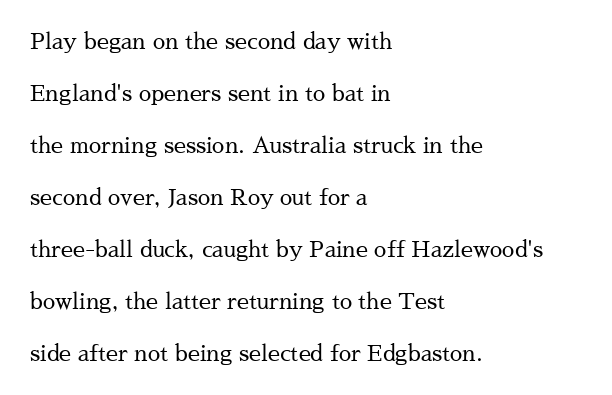
{"italic": "no", "bold": "no", "underline": "no", "align": "left", "line_spacing": "loose", "line_spacing_ratio": 2.36, "letter_spacing": "normal", "letter_spacing_em": 0.0, "glyph_px": 22}
